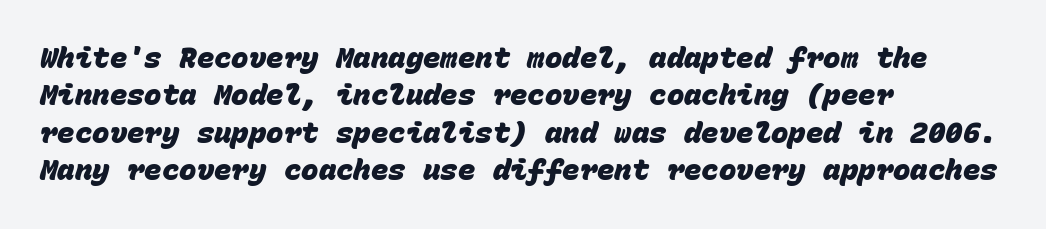
Left-aligned paragraph, ragged on the right. The line texture is even and compact thanks to regular tracking. Is this a fixed-width face? Yes — each glyph sits in an identical cell. The space between consecutive lines is moderate. You can tell from the bare stems that sans-serif type was used.
